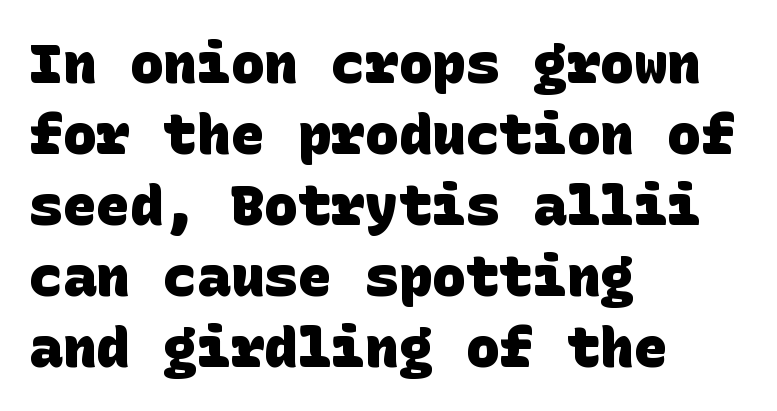
Layout note: lines flush left. Each glyph is drawn with heavy, bold strokes. Baseline-to-baseline distance is the conventional proportion of letter height. You could call the tracking neutral — neither tight nor loose. The gap between lines stays unmarked.
